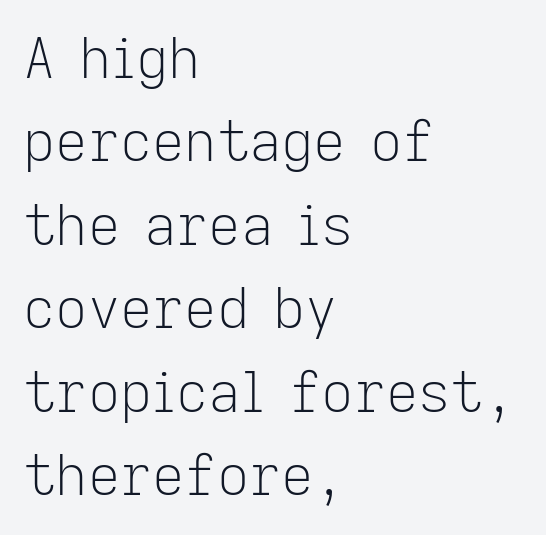
The image shows 56 px light sans-serif type, upright; set left-aligned, normal line spacing (1.49x), normal letter spacing, not underlined; low stroke contrast and a medium x-height.
